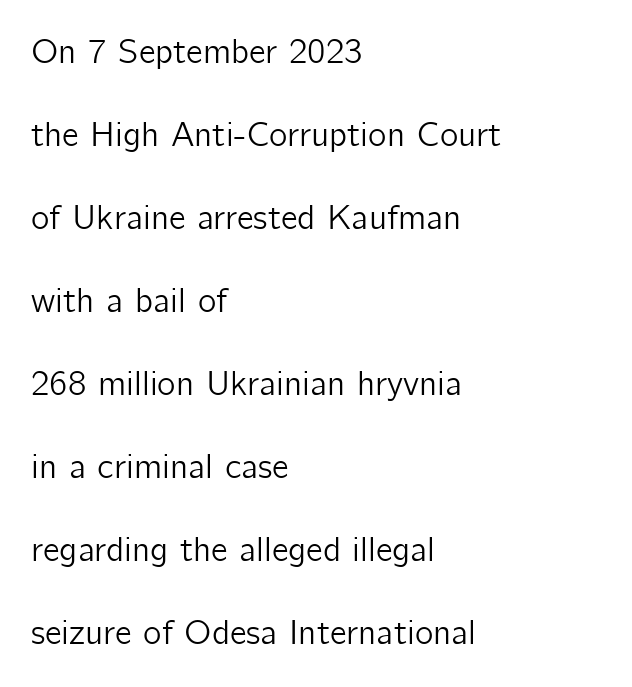
Q: Is the text italic (slanted)? A: No, it is upright.
Q: Is the typeface a serif or a sans-serif typeface? A: Sans-serif.
Q: Is the text underlined? A: No.
Q: How is the paragraph aligned? A: Left-aligned.
Q: Is the spacing between letters normal or unusually wide? A: Normal.
Q: Is the spacing between lines tight, normal or loose? A: Loose.
Q: Width (condensed, normal, or wide)? A: Normal.
Q: Stroke contrast? A: Low.
Q: x-height? A: Medium.
Q: Monospaced? A: No.
